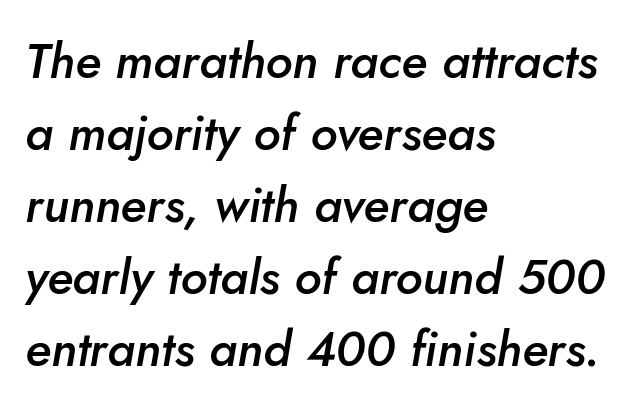
Here the glyphs are tracked normally, forming tight word shapes. Compared with typical paragraphs, the rows here are spaced about the same. Casual observation: everything's shoved over to the left. As a designer I'd log this as weight 600, semibold. The lettering tilts uniformly, giving the passage an italic look. Descenders hang freely into open space.
